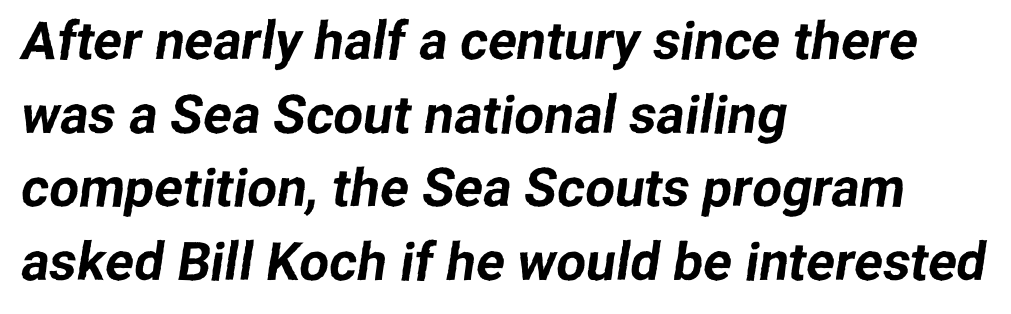
The image shows 53 px sans-serif type; set left-aligned, normal line spacing (1.39x), normal letter spacing, not underlined; low stroke contrast and a medium x-height.
